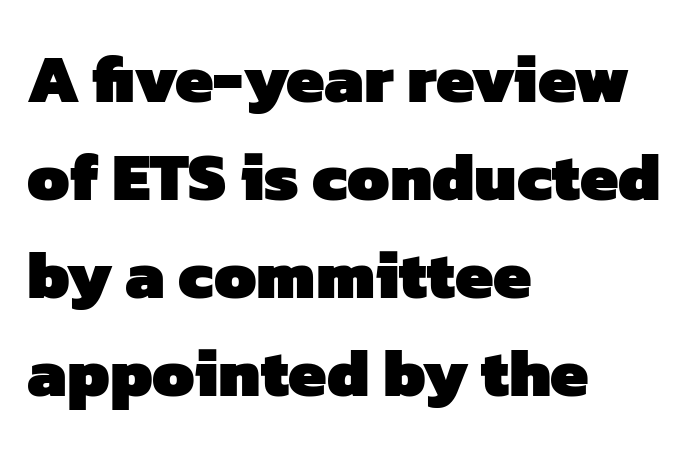
The image shows 68 px heavy sans-serif type; set left-aligned, normal line spacing (1.44x), normal letter spacing, not underlined; low stroke contrast and a medium x-height.
